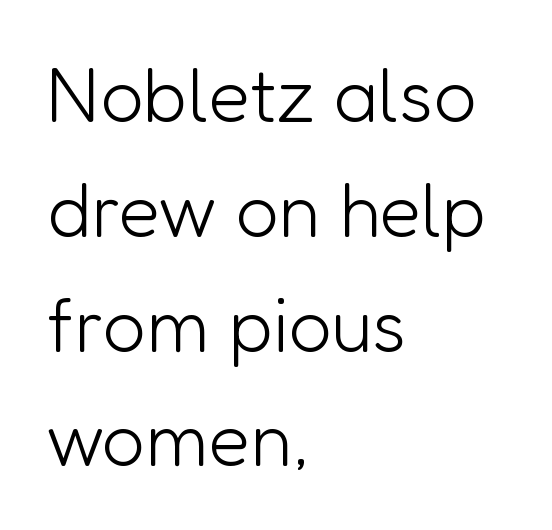
Q: Is the text bold? A: No.
Q: Is the text italic (slanted)? A: No, it is upright.
Q: Is the typeface a serif or a sans-serif typeface? A: Sans-serif.
Q: Is the text underlined? A: No.
Q: How is the paragraph aligned? A: Left-aligned.
Q: Is the spacing between letters normal or unusually wide? A: Normal.
Q: Is the spacing between lines tight, normal or loose? A: Normal.
Q: Width (condensed, normal, or wide)? A: Normal.
Q: Stroke contrast? A: Low.
Q: x-height? A: Medium.
Q: Monospaced? A: No.
